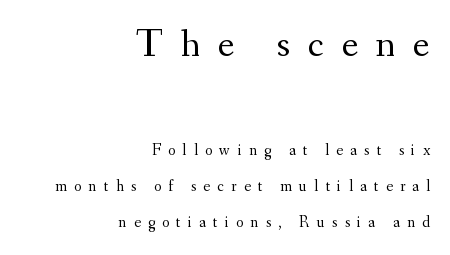
{"serif": "yes", "italic": "no", "bold": "no", "weight": "regular", "width": "normal", "stroke_contrast": "medium", "x_height": "small", "monospaced": "no", "underline": "no", "align": "right", "line_spacing": "loose", "line_spacing_ratio": 2.27, "letter_spacing": "wide", "letter_spacing_em": 0.45, "larger_block": "first", "size_ratio": 2.44, "glyph_px": 39}
